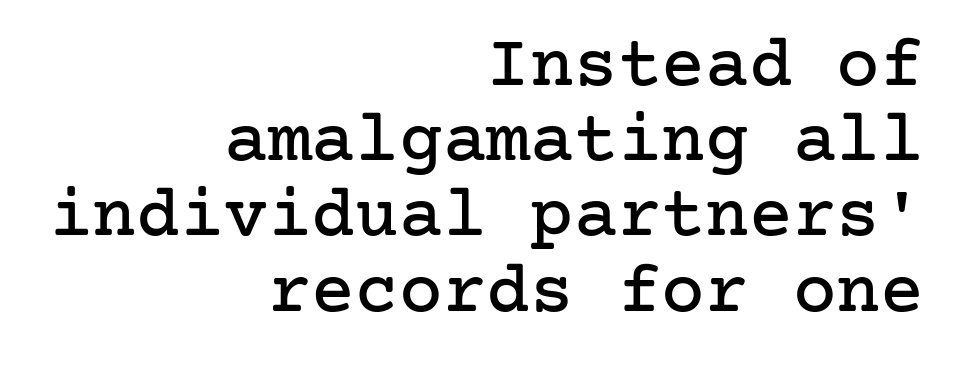
The image shows 73 px serif type, upright; set right-aligned, tight line spacing (1.03x), normal letter spacing, not underlined; low stroke contrast and a medium x-height.
